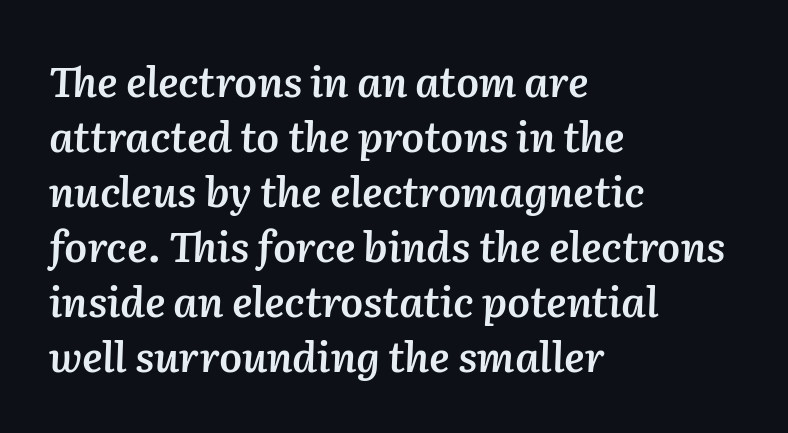
{"italic": "yes", "lean": "right", "slant_degrees": 2, "bold": "semi", "weight": "semibold", "width": "normal", "stroke_contrast": "medium", "x_height": "medium", "monospaced": "no", "underline": "no", "align": "left", "line_spacing": "normal", "line_spacing_ratio": 1.34, "letter_spacing": "normal", "letter_spacing_em": 0.0, "glyph_px": 41}
